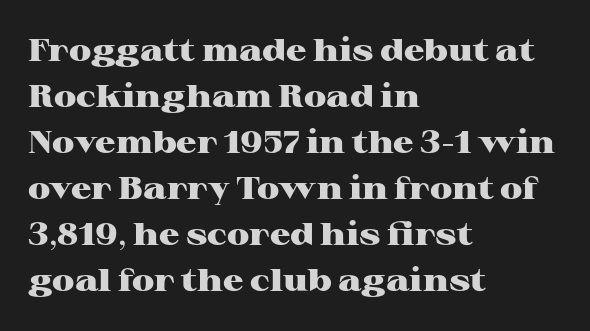
A normal amount of white space separates one row of letters from the next. Letters rest on an invisible, unmarked baseline. Character widths vary here, with narrow letters taking less room than wide ones. The compositor pushed each line to the left boundary. Each glyph is drawn with heavy, bold strokes.
